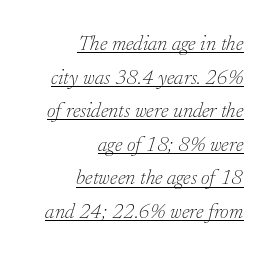
Notice how descenders clear the ascenders below comfortably — that's standard leading. The cut favours lightness, reaching ordinary text weight at its darkest. Students, observe the line beneath the letters — that is underlining. It's the slanting kind of type. Short and long lines alike share a common ending point at right. Letter spacing: default.
